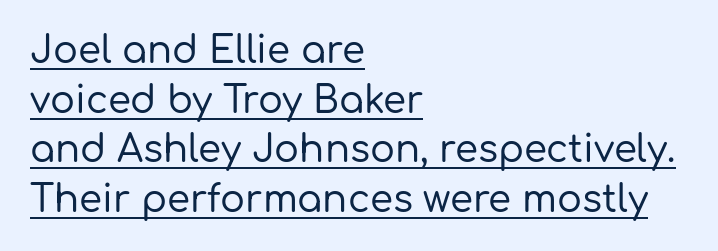
The image shows 37 px sans-serif type, upright; set left-aligned, normal line spacing (1.34x), normal letter spacing, underlined; low stroke contrast and a medium x-height.
